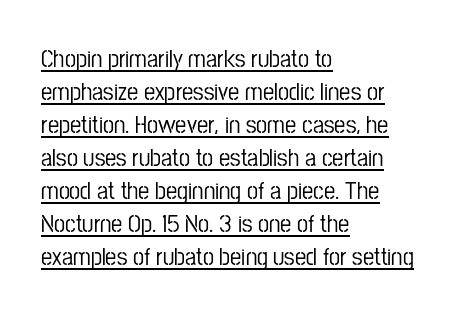
The image shows 25 px text type, upright; set left-aligned, normal line spacing (1.32x), normal letter spacing, underlined.
